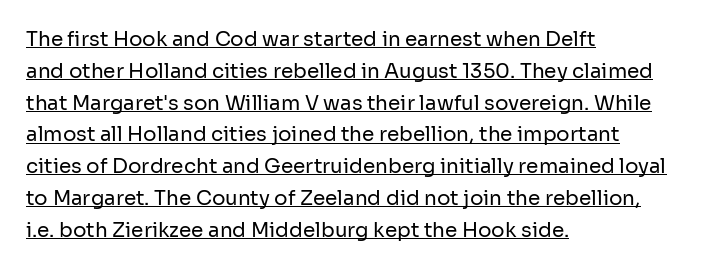
The image shows 20 px text type, upright; set left-aligned, normal line spacing (1.59x), normal letter spacing, underlined.
